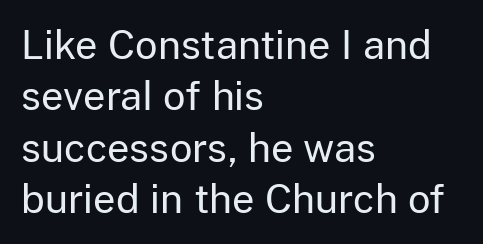
{"serif": "no", "italic": "no", "bold": "no", "weight": "regular", "width": "normal", "stroke_contrast": "low", "x_height": "medium", "monospaced": "no", "underline": "no", "align": "left", "line_spacing": "normal", "line_spacing_ratio": 1.32, "letter_spacing": "normal", "letter_spacing_em": 0.0, "glyph_px": 39}
